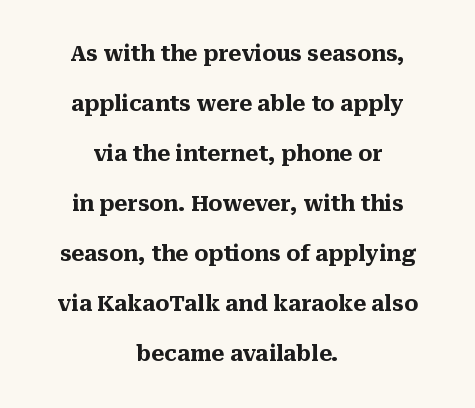
This sample is center-justified, so both line endings float freely. Rule under the text: the space is simply empty. Heavy, bold letterforms. Every character sits straight up, as roman type does. These lines keep a tight, regular rhythm from letter to letter. Baseline-to-baseline distance is far greater than the letter height.
